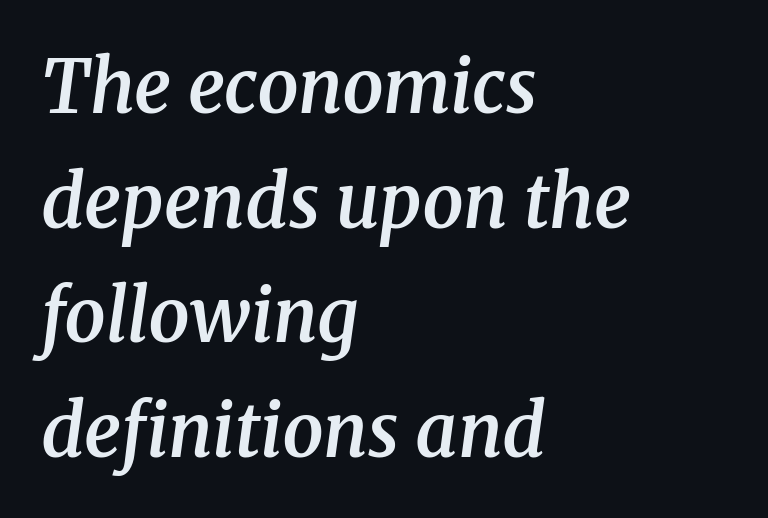
{"serif": "yes", "italic": "yes", "lean": "right", "slant_degrees": 8, "bold": "semi", "weight": "semibold", "width": "normal", "stroke_contrast": "medium", "x_height": "medium", "monospaced": "no", "underline": "no", "align": "left", "line_spacing": "normal", "line_spacing_ratio": 1.57, "letter_spacing": "normal", "letter_spacing_em": 0.0, "glyph_px": 73}
